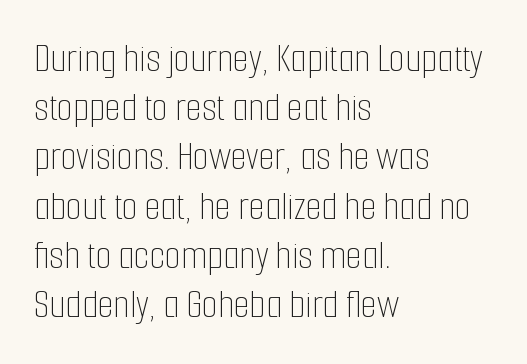
{"italic": "no", "bold": "no", "weight": "thin", "width": "condensed", "stroke_contrast": "low", "x_height": "medium", "monospaced": "no", "underline": "no", "align": "left", "line_spacing_ratio": 1.2, "letter_spacing": "normal", "letter_spacing_em": 0.0, "glyph_px": 41}
